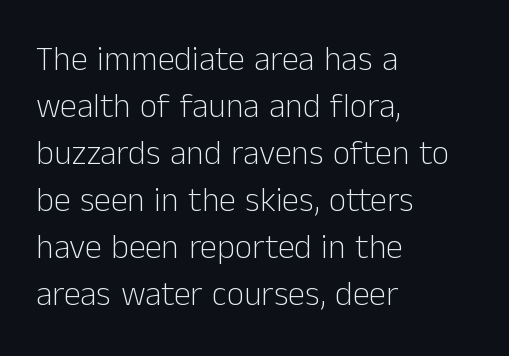
Q: Is the text bold? A: No.
Q: Is the text italic (slanted)? A: No, it is upright.
Q: Is the typeface a serif or a sans-serif typeface? A: Sans-serif.
Q: Is the text underlined? A: No.
Q: How is the paragraph aligned? A: Left-aligned.
Q: Is the spacing between letters normal or unusually wide? A: Normal.
Q: Is the spacing between lines tight, normal or loose? A: Normal.
Q: Width (condensed, normal, or wide)? A: Normal.
Q: Stroke contrast? A: Low.
Q: x-height? A: Medium.
Q: Monospaced? A: No.
